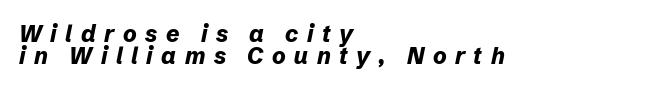
{"italic": "yes", "lean": "right", "slant_degrees": 12, "bold": "yes", "underline": "no", "align": "left", "line_spacing": "tight", "line_spacing_ratio": 0.96, "letter_spacing": "wide", "letter_spacing_em": 0.37, "glyph_px": 23}
